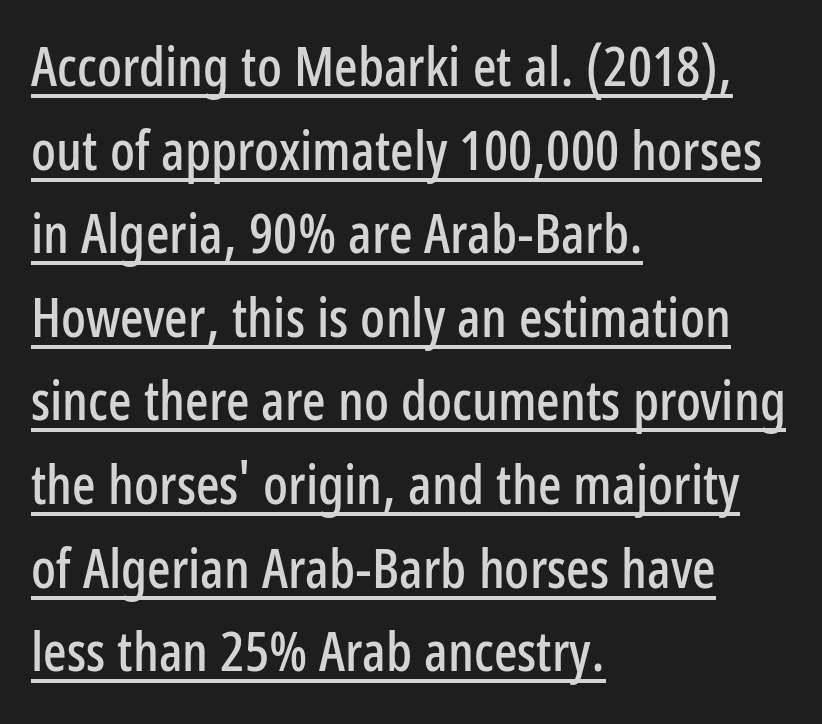
The image shows 55 px condensed sans-serif type, upright; set left-aligned, normal line spacing (1.52x), normal letter spacing, underlined; low stroke contrast and a medium x-height.
